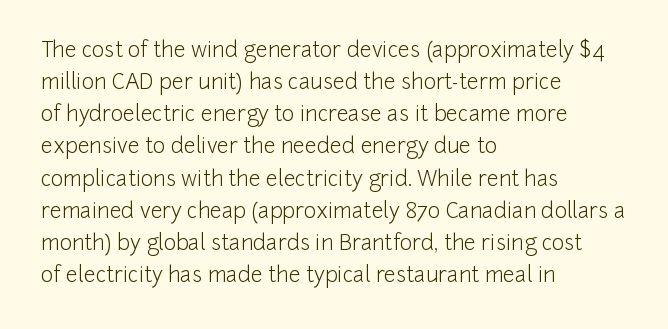
The image shows 21 px text type, upright; set left-aligned, normal line spacing (1.53x), normal letter spacing, not underlined.
